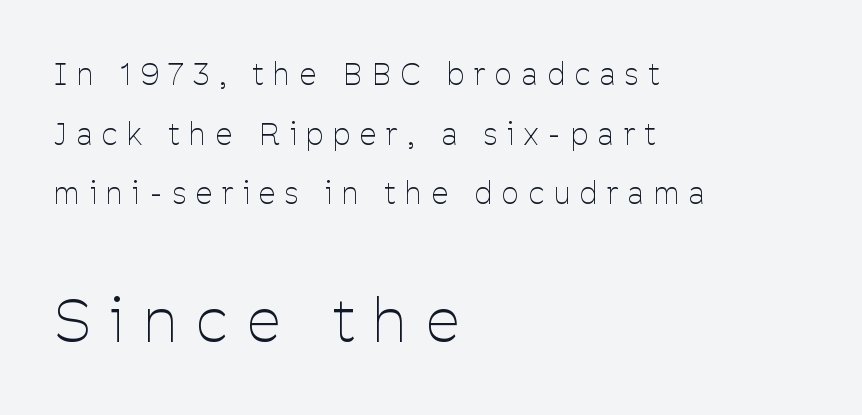
The image shows 60 px thin, condensed sans-serif type, upright; set left-aligned, loose line spacing (1.99x), unusually wide letter spacing (+0.33 em), not underlined; the second (bottom) block is 2.0x larger; low stroke contrast and a medium x-height.
